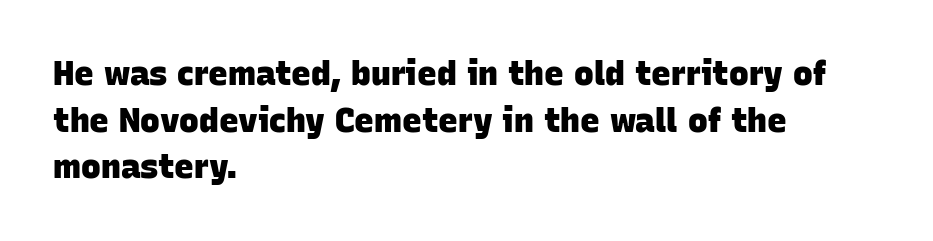
Q: Is the text bold? A: Yes.
Q: Is the typeface a serif or a sans-serif typeface? A: Sans-serif.
Q: Is the text underlined? A: No.
Q: How is the paragraph aligned? A: Left-aligned.
Q: Is the spacing between letters normal or unusually wide? A: Normal.
Q: Is the spacing between lines tight, normal or loose? A: Normal.
Q: Width (condensed, normal, or wide)? A: Normal.
Q: Stroke contrast? A: Low.
Q: x-height? A: Large.
Q: Monospaced? A: No.
